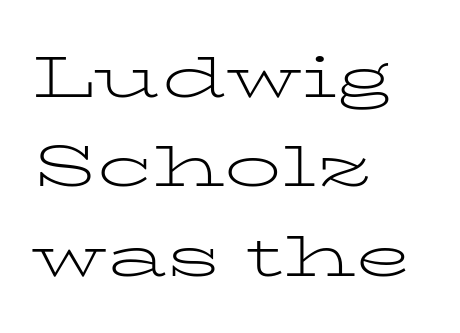
Q: Is the text bold? A: No.
Q: Is the text italic (slanted)? A: No, it is upright.
Q: Is the typeface a serif or a sans-serif typeface? A: Serif.
Q: Is the text underlined? A: No.
Q: How is the paragraph aligned? A: Left-aligned.
Q: Is the spacing between letters normal or unusually wide? A: Normal.
Q: Is the spacing between lines tight, normal or loose? A: Normal.
Q: Width (condensed, normal, or wide)? A: Wide.
Q: Stroke contrast? A: Low.
Q: x-height? A: Medium.
Q: Monospaced? A: No.
